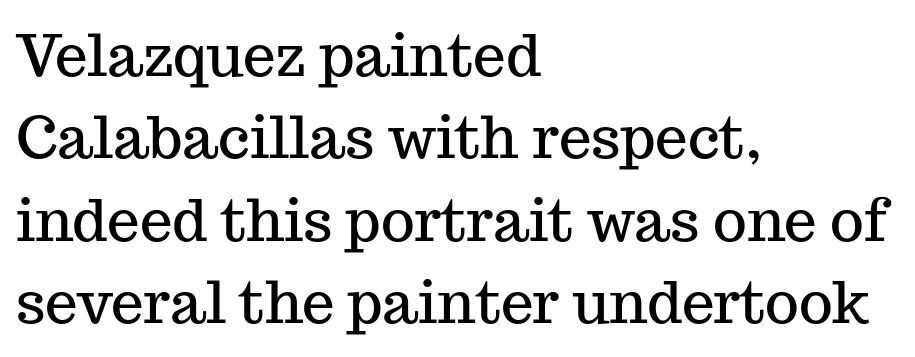
The image shows 58 px serif type, upright; set left-aligned, normal line spacing (1.42x), normal letter spacing, not underlined; medium stroke contrast and a medium x-height.
